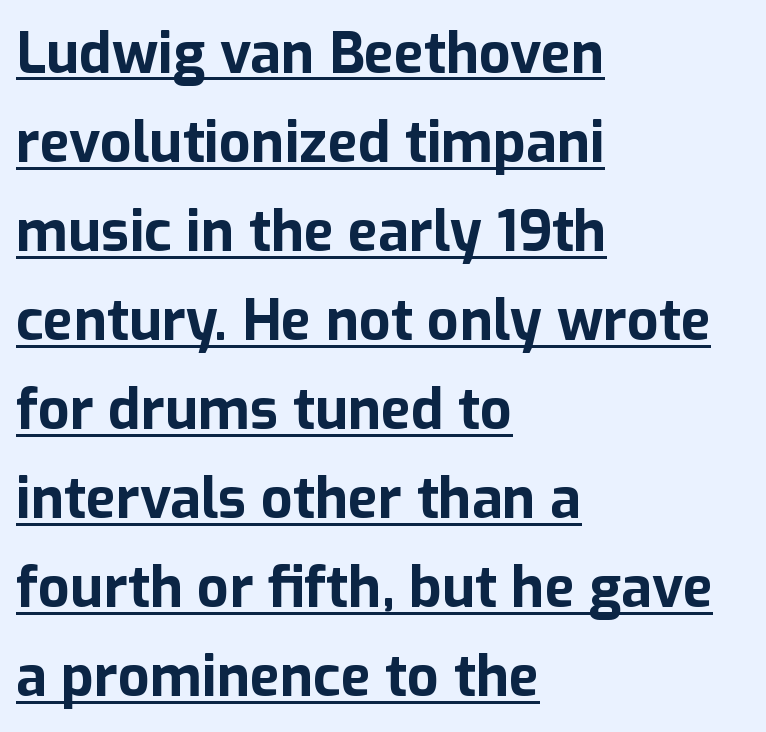
Inter-character spacing is left at the font's built-in metrics. Heavy, bold letterforms. The compositor pushed each line to the left boundary. This is underlined copy, the kind a proofreader might mark for attention. The face used here is proportionally spaced, like ordinary book or web type. Vertical spacing — default.
